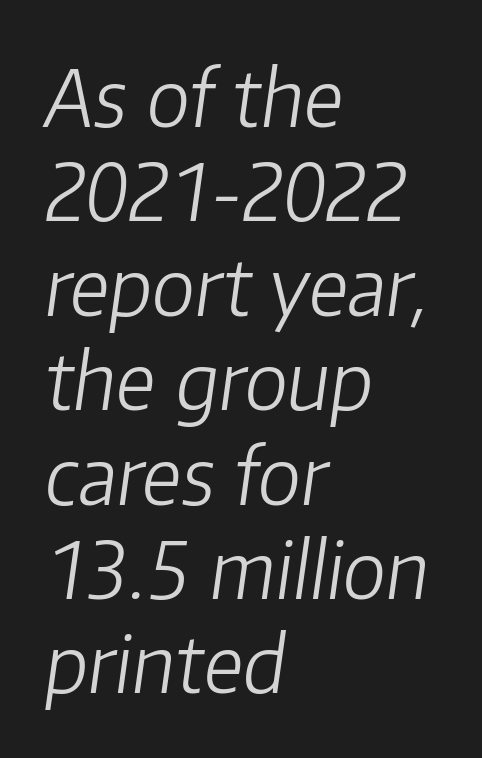
Q: Is the text bold? A: No.
Q: Is the text italic (slanted)? A: Yes, it leans right by about 8 degrees.
Q: Is the text underlined? A: No.
Q: How is the paragraph aligned? A: Left-aligned.
Q: Is the spacing between letters normal or unusually wide? A: Normal.
Q: Width (condensed, normal, or wide)? A: Normal.
Q: Stroke contrast? A: Low.
Q: x-height? A: Medium.
Q: Monospaced? A: No.
